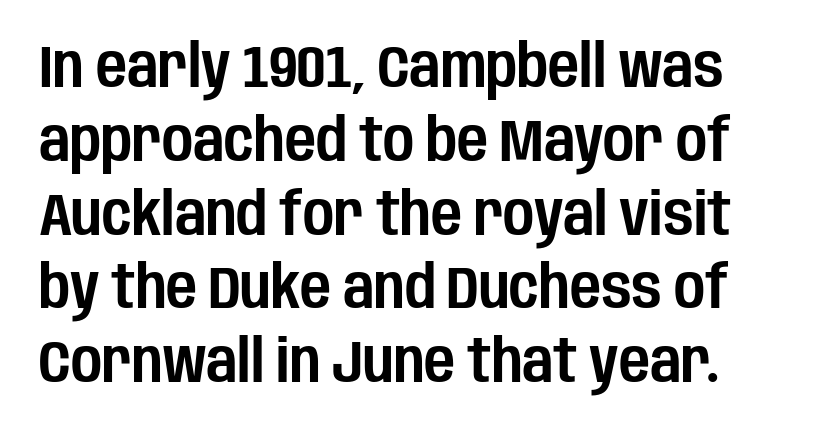
Q: Is the text italic (slanted)? A: No, it is upright.
Q: Is the typeface a serif or a sans-serif typeface? A: Sans-serif.
Q: Is the text underlined? A: No.
Q: Is the spacing between letters normal or unusually wide? A: Normal.
Q: Width (condensed, normal, or wide)? A: Condensed.
Q: Stroke contrast? A: Low.
Q: x-height? A: Large.
Q: Monospaced? A: No.
